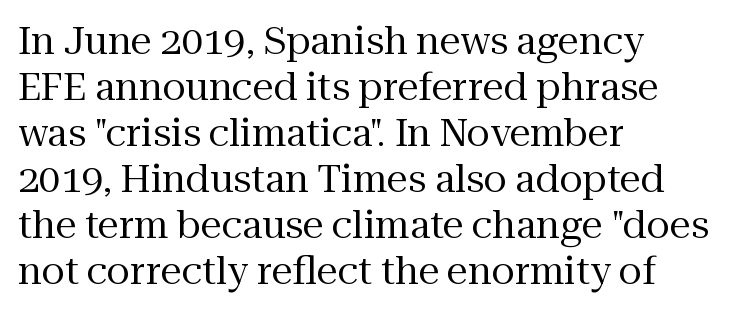
A typesetter would mark this as roman, not italic. The font is comparable to plain body text, perhaps lighter. Descenders are the only things crossing below the line. Letterform terminals end in serifs throughout the passage. Each line starts at the same left margin while the right side varies.
